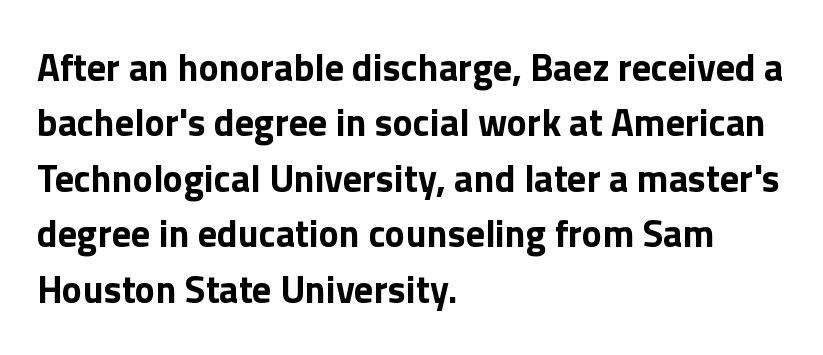
Standard letterfit; no display-style spreading of the glyphs. I'd call this a sans setting — the letters go barefoot. The lettering holds an erect, upright posture throughout. Students, observe: this is what conventionally led text looks like. These lines carry a lot of weight — the face is fully bold. Think of a printed novel: that variable character pitch is what you see here.
